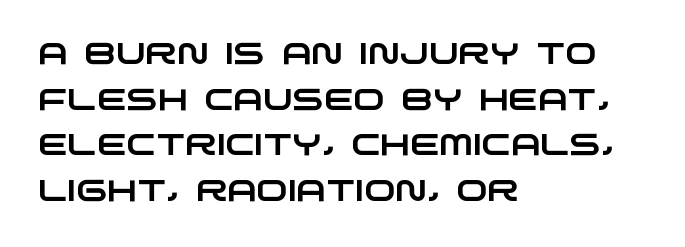
Between one letter and the next there's only the usual sliver of space. Quick note: underline off. Compared with a centered layout, this one pins lines to the left instead. Baseline-to-baseline distance is the conventional proportion of letter height. No feet cap the strokes, marking this as sans-serif type.
